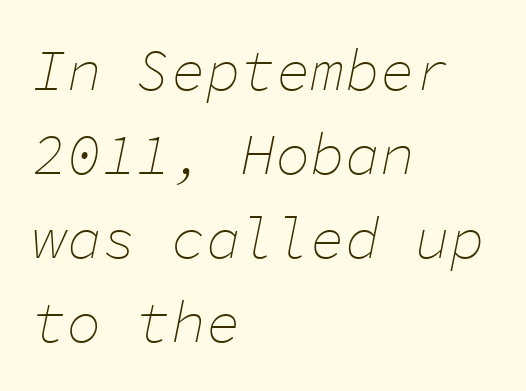
{"italic": "yes", "lean": "right", "slant_degrees": 11, "bold": "no", "weight": "thin", "width": "normal", "stroke_contrast": "low", "x_height": "medium", "monospaced": "yes", "underline": "no", "align": "left", "line_spacing": "normal", "line_spacing_ratio": 1.45, "letter_spacing": "normal", "letter_spacing_em": 0.0, "glyph_px": 58}
